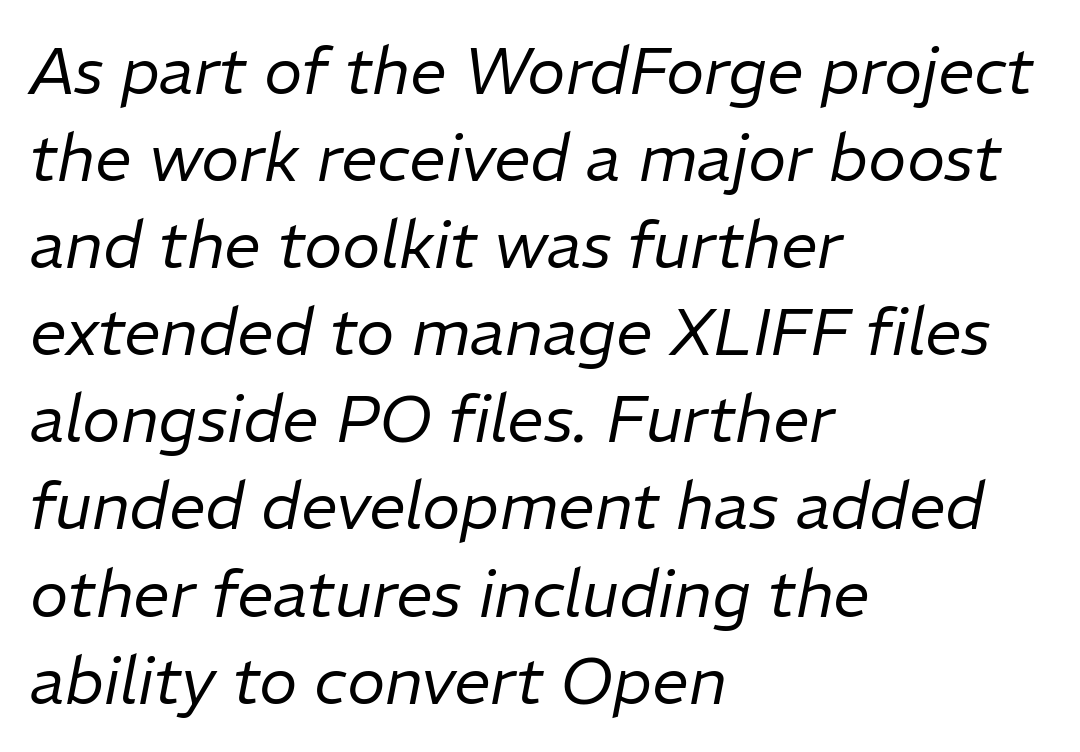
The image shows 65 px regular-weight type, italic (leaning right); set left-aligned, normal line spacing (1.34x), normal letter spacing, not underlined; low stroke contrast and a medium x-height.
